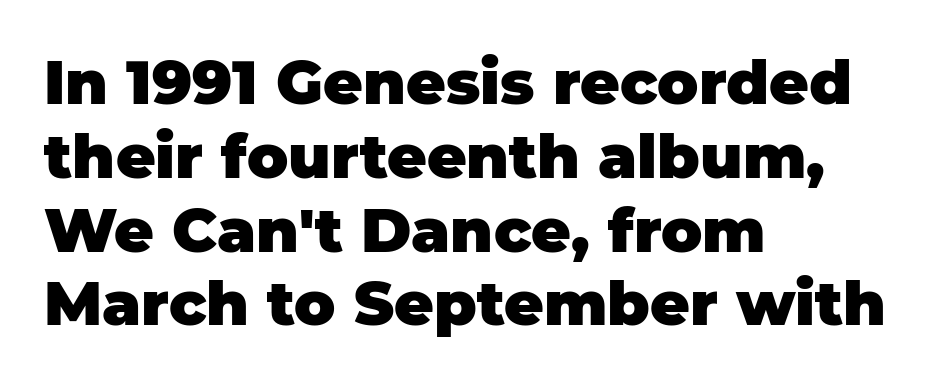
Emphasis by weight is at full strength: bold. Look at the bottom of the vertical strokes: they stop flat, with no serifs. Posture: vertical. Check the space under the baseline: it is left empty.
